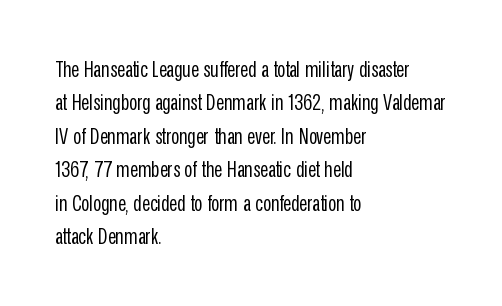
Q: Is the text bold? A: No.
Q: Is the text italic (slanted)? A: No, it is upright.
Q: Is the text underlined? A: No.
Q: How is the paragraph aligned? A: Left-aligned.
Q: Is the spacing between letters normal or unusually wide? A: Normal.
Q: Is the spacing between lines tight, normal or loose? A: Normal.
